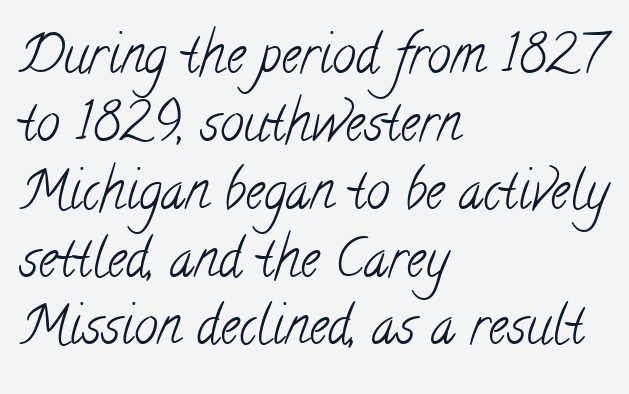
{"serif": "yes", "bold": "no", "weight": "light", "width": "condensed", "stroke_contrast": "low", "x_height": "small", "monospaced": "no", "underline": "no", "align": "left", "line_spacing": "normal", "line_spacing_ratio": 1.28, "letter_spacing": "normal", "letter_spacing_em": 0.0, "glyph_px": 53}
